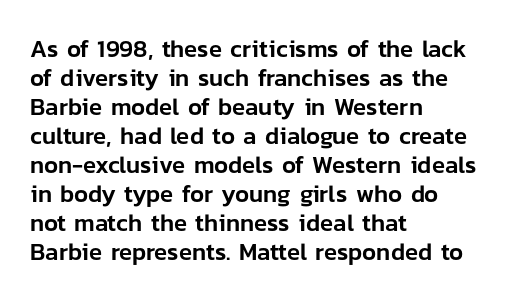
The image shows 24 px text type, upright; set left-aligned, line spacing 1.21x, normal letter spacing, not underlined.
